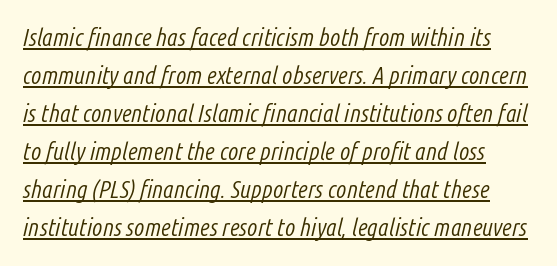
{"italic": "yes", "lean": "right", "slant_degrees": 14, "bold": "no", "underline": "yes", "line_spacing": "normal", "line_spacing_ratio": 1.58, "letter_spacing": "normal", "letter_spacing_em": 0.0, "glyph_px": 24}
